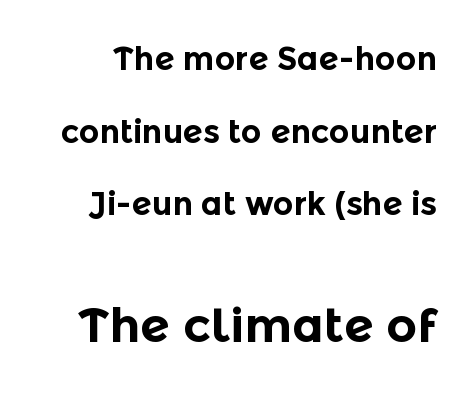
The image shows 48 px bold sans-serif type, upright; set loose line spacing (2.27x), normal letter spacing, not underlined; the second (bottom) block is 1.5x larger; a medium x-height.
